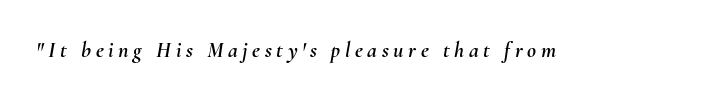
Q: Is the text italic (slanted)? A: Yes, it leans right by about 10 degrees.
Q: Is the text underlined? A: No.
Q: Is the spacing between letters normal or unusually wide? A: Unusually wide.
